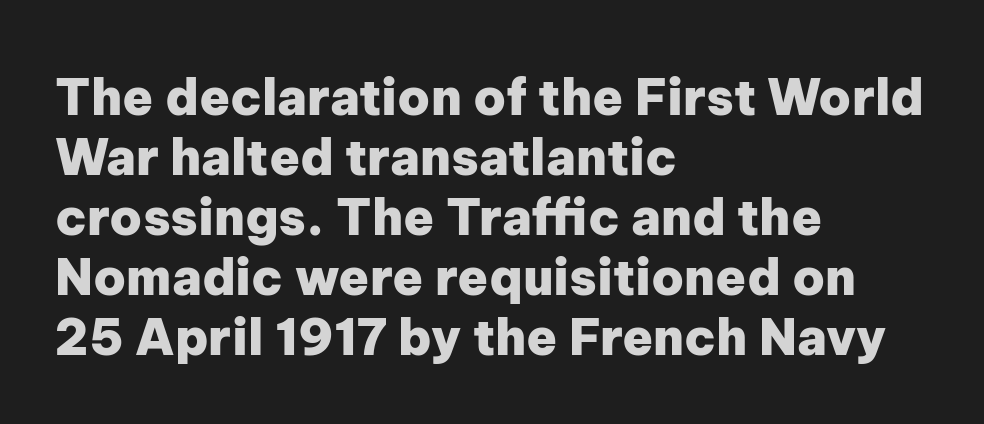
Proportional: the letters do not fall into vertical columns. What kind of face is this? One without serifs — a sans. The zone under the glyphs is completely vacant. In terms of weight, the rendering is a true, heavy bold. Standard letterfit; no display-style spreading of the glyphs. This rendering uses left alignment, leaving the right contour irregular.
